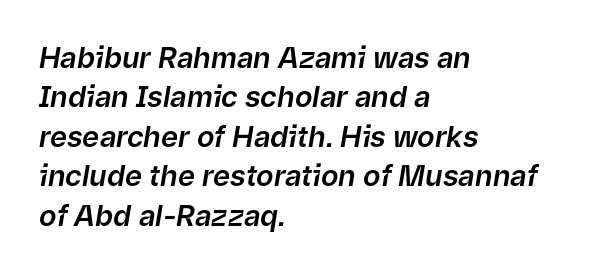
{"italic": "yes", "lean": "right", "slant_degrees": 9, "width": "normal", "stroke_contrast": "low", "x_height": "medium", "monospaced": "no", "underline": "no", "align": "left", "line_spacing": "normal", "line_spacing_ratio": 1.36, "letter_spacing": "normal", "letter_spacing_em": 0.0, "glyph_px": 29}
